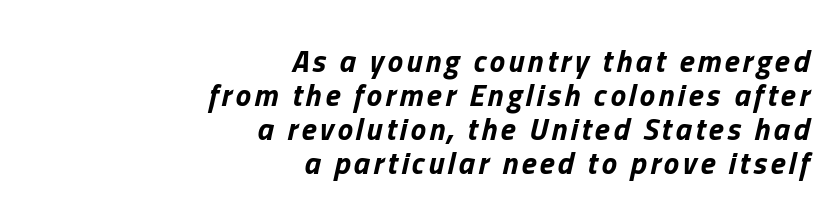
Q: Is the text bold? A: Yes.
Q: Is the text italic (slanted)? A: Yes, it leans right by about 13 degrees.
Q: Is the text underlined? A: No.
Q: How is the paragraph aligned? A: Right-aligned.
Q: Is the spacing between lines tight, normal or loose? A: Tight.
Q: Width (condensed, normal, or wide)? A: Normal.
Q: Stroke contrast? A: Low.
Q: x-height? A: Medium.
Q: Monospaced? A: No.
